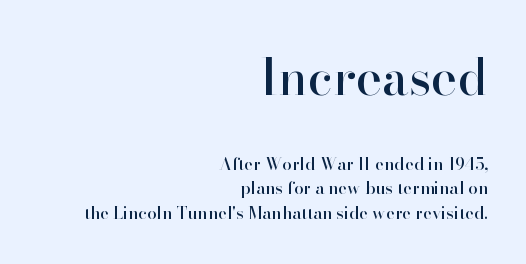
{"serif": "yes", "italic": "no", "width": "normal", "stroke_contrast": "high", "x_height": "small", "monospaced": "no", "underline": "no", "align": "right", "line_spacing": "normal", "line_spacing_ratio": 1.44, "letter_spacing": "normal", "letter_spacing_em": 0.0, "larger_block": "first", "size_ratio": 2.94, "glyph_px": 50}
